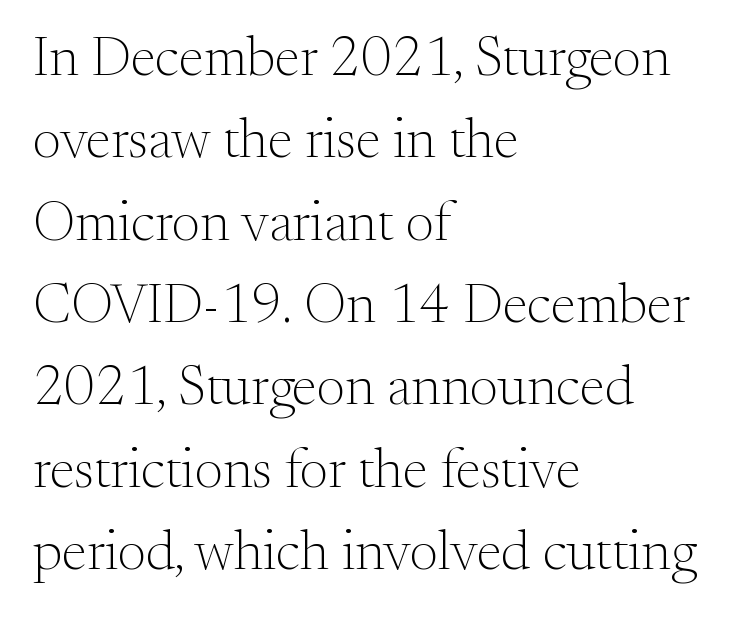
Just letters on the line, the space beneath them empty. You could not count columns in this text — the font is proportionally spaced. Rows of type keep a routine distance in the vertical direction. You could call the tracking neutral — neither tight nor loose.
